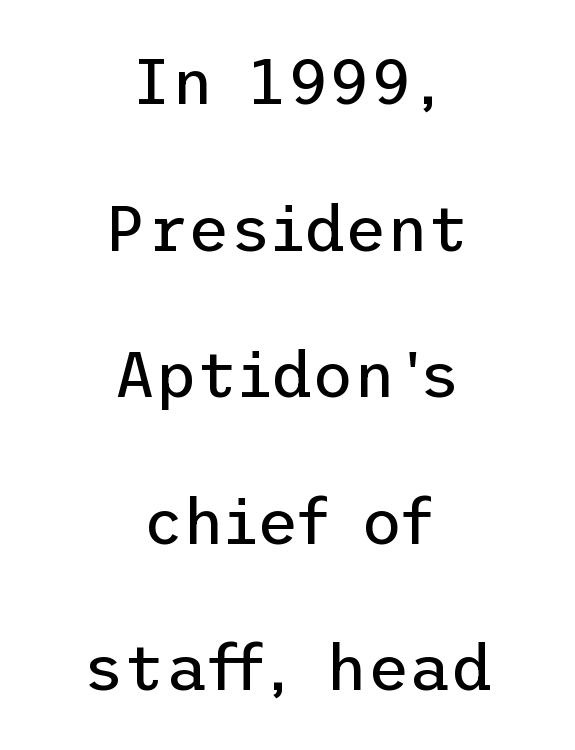
{"serif": "no", "italic": "no", "bold": "no", "weight": "regular", "width": "normal", "stroke_contrast": "low", "x_height": "medium", "underline": "no", "align": "center", "line_spacing": "loose", "line_spacing_ratio": 2.29, "letter_spacing": "normal", "letter_spacing_em": 0.0, "glyph_px": 64}
